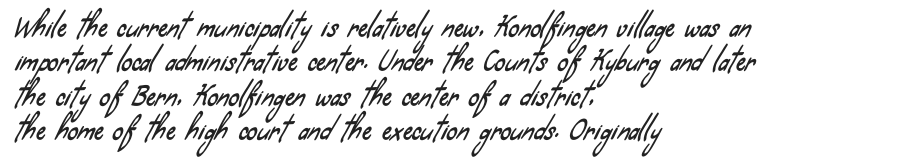
The image shows 26 px text type; set left-aligned, normal line spacing (1.32x), normal letter spacing, not underlined.
